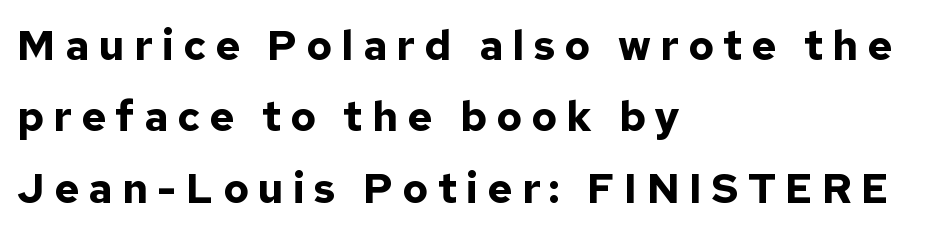
Interline gaps are of average width in this sample. Caption: multi-line text, flush left, ragged right. The rendering uses natural spacing where letterforms have individual widths. You could only call the tracking loose — the letters float apart.
